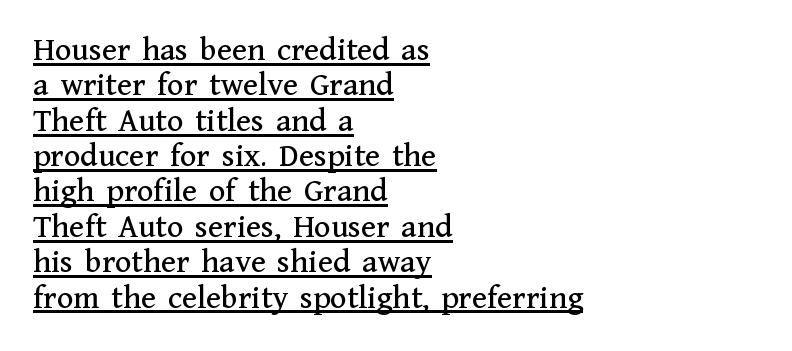
The image shows 34 px serif type, upright; set left-aligned, tight line spacing (1.04x), normal letter spacing, underlined; medium stroke contrast and a medium x-height.
